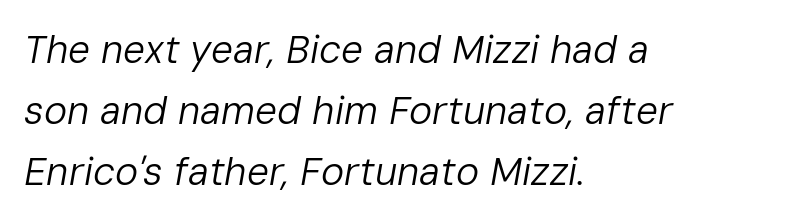
{"italic": "yes", "lean": "right", "slant_degrees": 10, "bold": "no", "weight": "regular", "width": "normal", "stroke_contrast": "low", "x_height": "medium", "monospaced": "no", "underline": "no", "align": "left", "line_spacing": "normal", "line_spacing_ratio": 1.56, "letter_spacing": "normal", "letter_spacing_em": 0.0, "glyph_px": 39}
